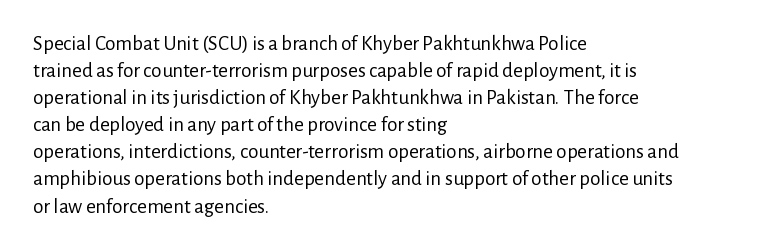
The passage shown is not underscored anywhere. Summary of vertical rhythm: regular, with standard interline spacing. The rag falls on the right side of this text block. Notice how the stems are strictly vertical — no italics here. Vertical stems look standard width or narrower in stroke.
